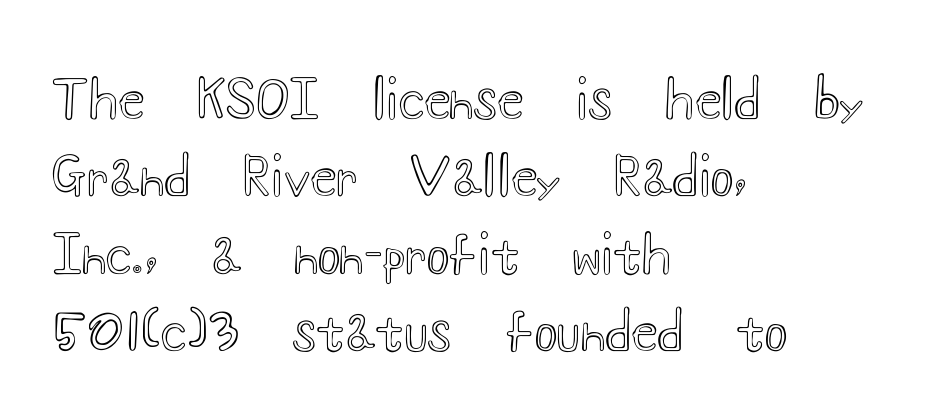
The image shows 53 px wide type, upright; set left-aligned, normal line spacing (1.46x), normal letter spacing, not underlined; a small x-height.
